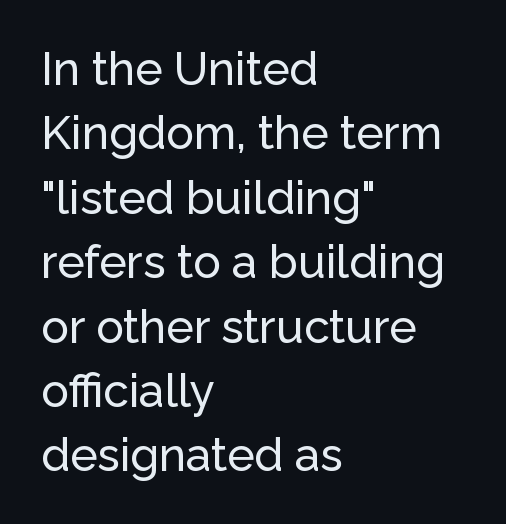
{"serif": "no", "italic": "no", "width": "normal", "stroke_contrast": "low", "x_height": "medium", "monospaced": "no", "underline": "no", "align": "left", "line_spacing": "normal", "line_spacing_ratio": 1.4, "letter_spacing": "normal", "letter_spacing_em": 0.0, "glyph_px": 46}
